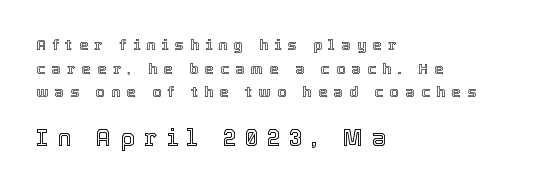
{"italic": "no", "underline": "no", "align": "left", "line_spacing": "normal", "line_spacing_ratio": 1.58, "letter_spacing": "wide", "letter_spacing_em": 0.41, "larger_block": "second", "size_ratio": 1.53, "glyph_px": 23}
